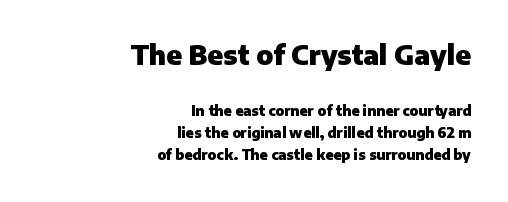
Q: Is the text bold? A: Yes.
Q: Is the text italic (slanted)? A: No, it is upright.
Q: Is the text underlined? A: No.
Q: How is the paragraph aligned? A: Right-aligned.
Q: Is the spacing between letters normal or unusually wide? A: Normal.
Q: Is the spacing between lines tight, normal or loose? A: Normal.
Q: Which block of text is set in a larger size, the first (top) or the second (bottom)? A: The first (top) one.
